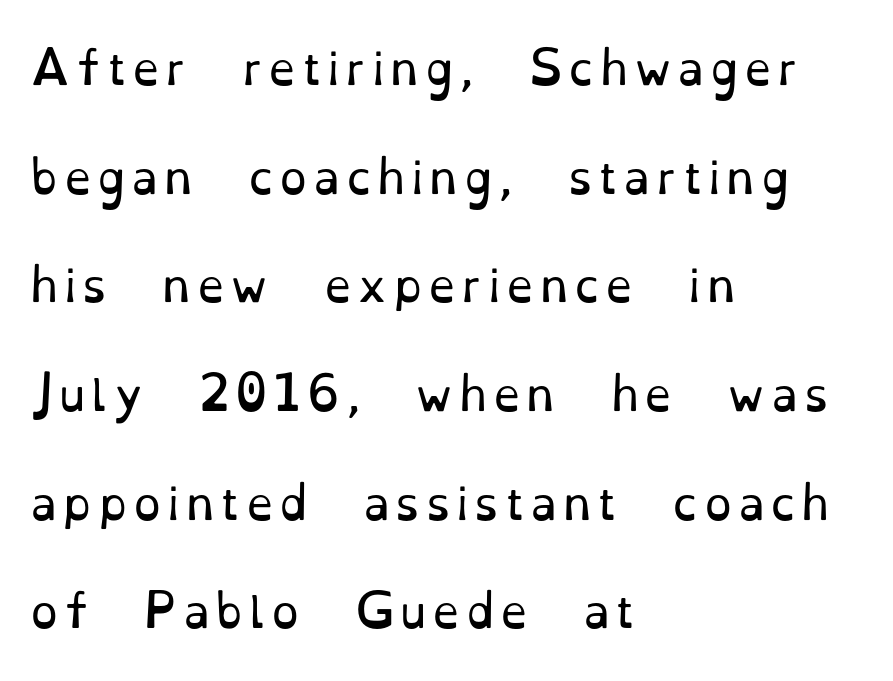
The image shows 44 px regular-weight type, upright; set left-aligned, loose line spacing (2.47x), not underlined; low stroke contrast and a small x-height.
